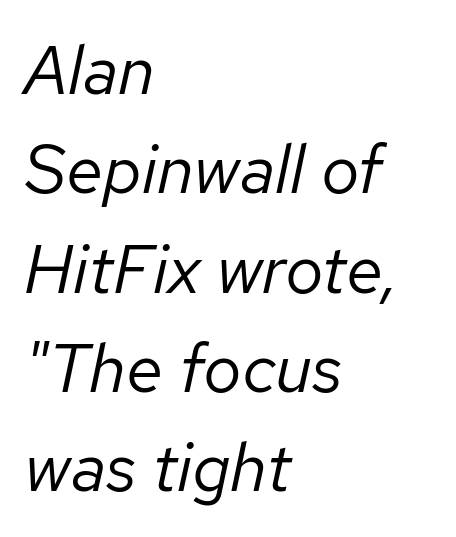
Q: Is the text bold? A: No.
Q: Is the text italic (slanted)? A: Yes, it leans right by about 12 degrees.
Q: Is the text underlined? A: No.
Q: How is the paragraph aligned? A: Left-aligned.
Q: Is the spacing between letters normal or unusually wide? A: Normal.
Q: Is the spacing between lines tight, normal or loose? A: Normal.
Q: Width (condensed, normal, or wide)? A: Normal.
Q: Stroke contrast? A: Low.
Q: x-height? A: Medium.
Q: Monospaced? A: No.
